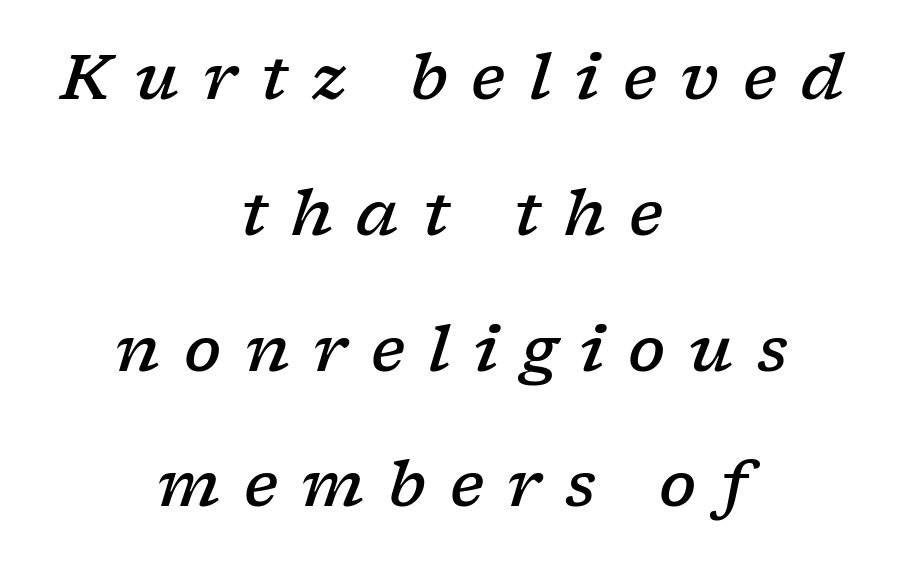
The image shows 62 px semibold, wide serif type, italic (leaning right); set centered, loose line spacing (2.19x), unusually wide letter spacing (+0.38 em), not underlined; low stroke contrast and a medium x-height.
